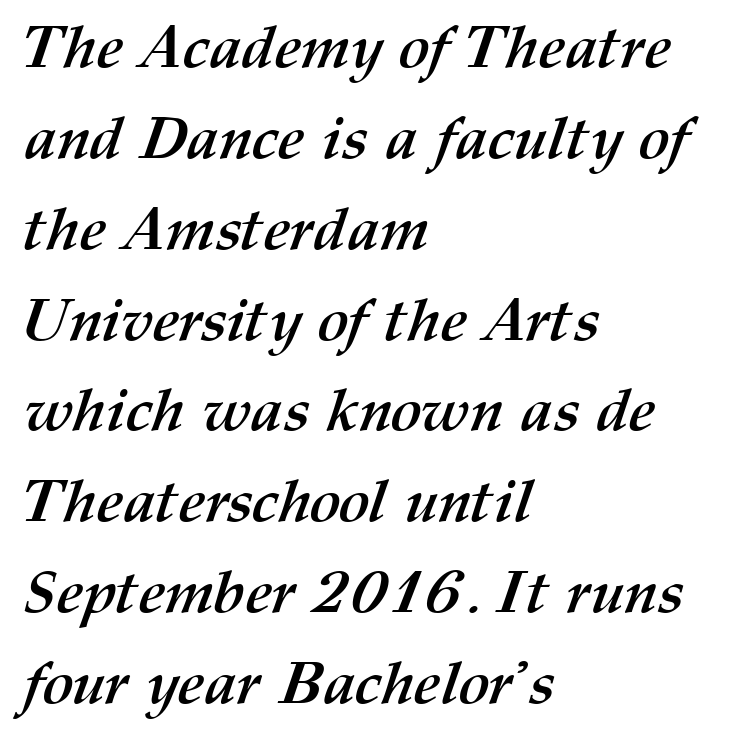
The image shows 59 px semibold type; set left-aligned, normal line spacing (1.54x), normal letter spacing, not underlined; medium stroke contrast and a medium x-height.
